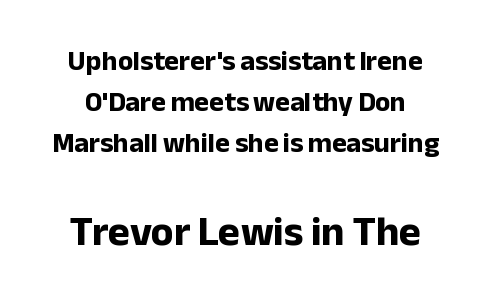
{"serif": "no", "italic": "no", "bold": "yes", "weight": "bold", "width": "normal", "stroke_contrast": "low", "x_height": "medium", "monospaced": "no", "underline": "no", "align": "center", "line_spacing": "normal", "line_spacing_ratio": 1.47, "letter_spacing": "normal", "letter_spacing_em": 0.0, "larger_block": "second", "size_ratio": 1.5, "glyph_px": 42}
